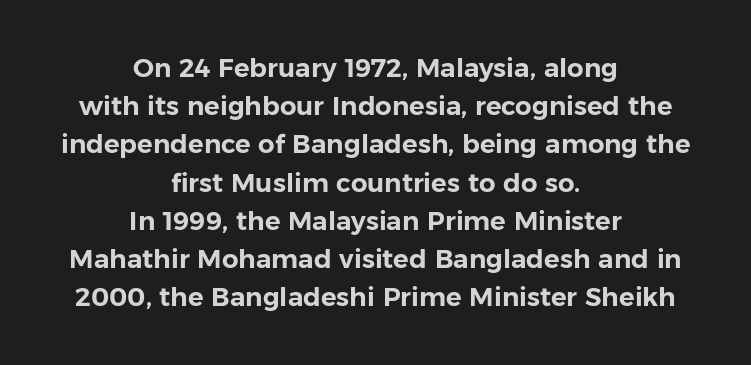
Q: Is the text italic (slanted)? A: No, it is upright.
Q: Is the text underlined? A: No.
Q: How is the paragraph aligned? A: Centered.
Q: Is the spacing between letters normal or unusually wide? A: Normal.
Q: Is the spacing between lines tight, normal or loose? A: Normal.
